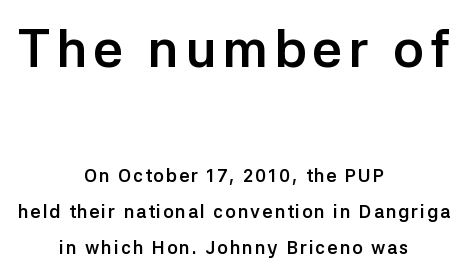
Q: Is the text bold? A: Yes.
Q: Is the text italic (slanted)? A: No, it is upright.
Q: Is the typeface a serif or a sans-serif typeface? A: Sans-serif.
Q: Is the text underlined? A: No.
Q: How is the paragraph aligned? A: Centered.
Q: Is the spacing between lines tight, normal or loose? A: Loose.
Q: Which block of text is set in a larger size, the first (top) or the second (bottom)? A: The first (top) one.
Q: Width (condensed, normal, or wide)? A: Normal.
Q: Stroke contrast? A: Low.
Q: x-height? A: Medium.
Q: Monospaced? A: No.
